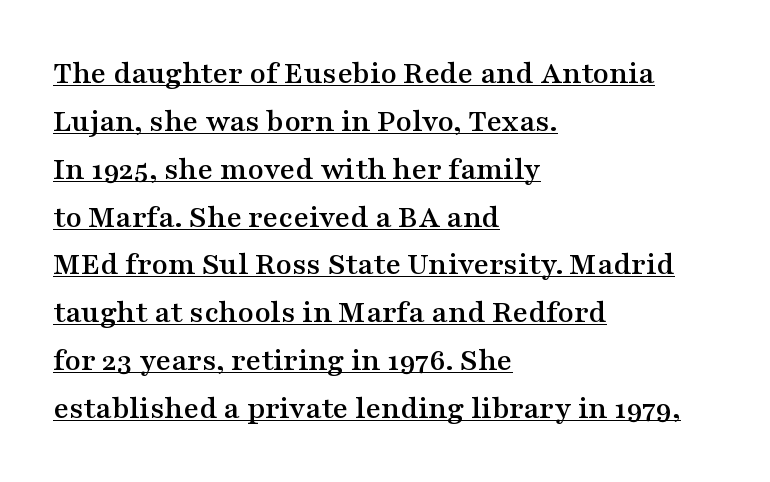
{"serif": "yes", "italic": "no", "width": "wide", "stroke_contrast": "medium", "x_height": "medium", "monospaced": "no", "underline": "yes", "align": "left", "line_spacing": "normal", "line_spacing_ratio": 1.45, "letter_spacing": "normal", "letter_spacing_em": 0.0, "glyph_px": 33}
